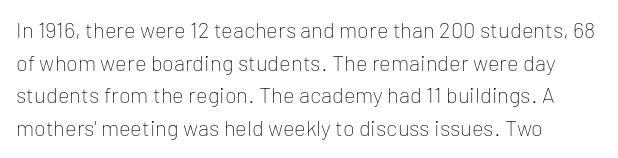
Q: Is the text bold? A: No.
Q: Is the text italic (slanted)? A: No, it is upright.
Q: Is the text underlined? A: No.
Q: How is the paragraph aligned? A: Left-aligned.
Q: Is the spacing between letters normal or unusually wide? A: Normal.
Q: Is the spacing between lines tight, normal or loose? A: Normal.
